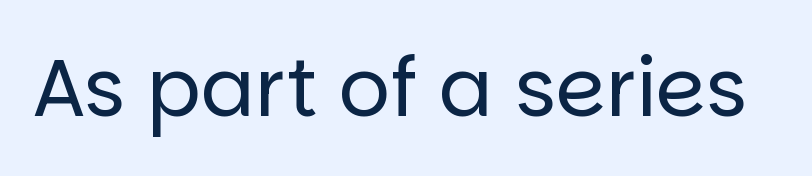
The image shows 80 px regular-weight sans-serif type, upright; set normal letter spacing, not underlined; low stroke contrast and a large x-height.
